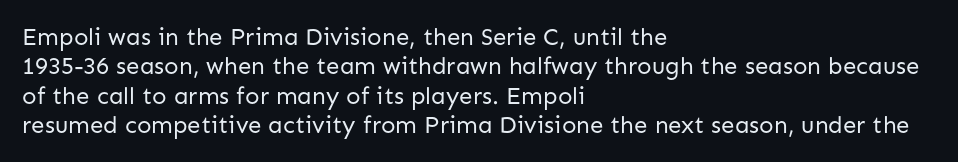
Q: Is the text bold? A: No.
Q: Is the text italic (slanted)? A: No, it is upright.
Q: Is the text underlined? A: No.
Q: How is the paragraph aligned? A: Left-aligned.
Q: Is the spacing between letters normal or unusually wide? A: Normal.
